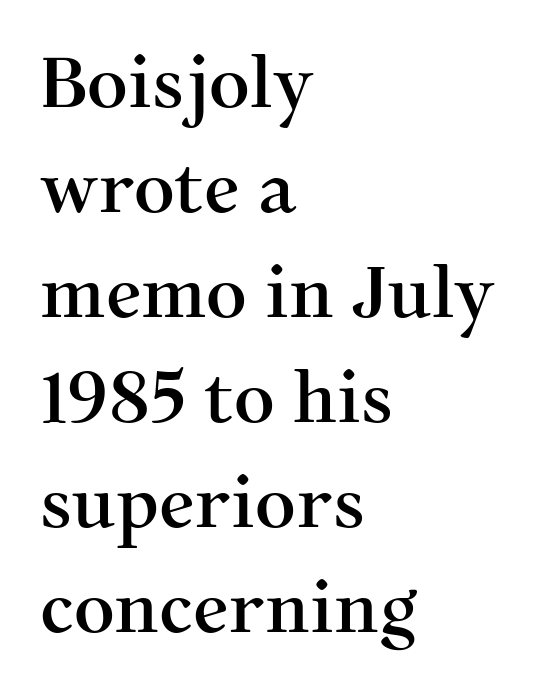
{"serif": "yes", "italic": "no", "width": "normal", "stroke_contrast": "medium", "x_height": "medium", "monospaced": "no", "underline": "no", "align": "left", "line_spacing": "normal", "line_spacing_ratio": 1.48, "letter_spacing": "normal", "letter_spacing_em": 0.0, "glyph_px": 71}
